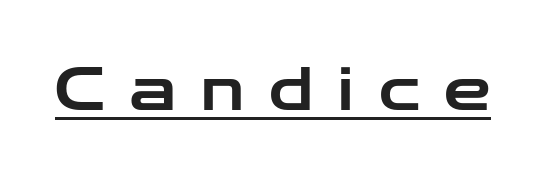
Q: Is the text italic (slanted)? A: No, it is upright.
Q: Is the typeface a serif or a sans-serif typeface? A: Sans-serif.
Q: Is the text underlined? A: Yes.
Q: Is the spacing between letters normal or unusually wide? A: Unusually wide.
Q: Width (condensed, normal, or wide)? A: Wide.
Q: Stroke contrast? A: Low.
Q: x-height? A: Medium.
Q: Monospaced? A: No.
